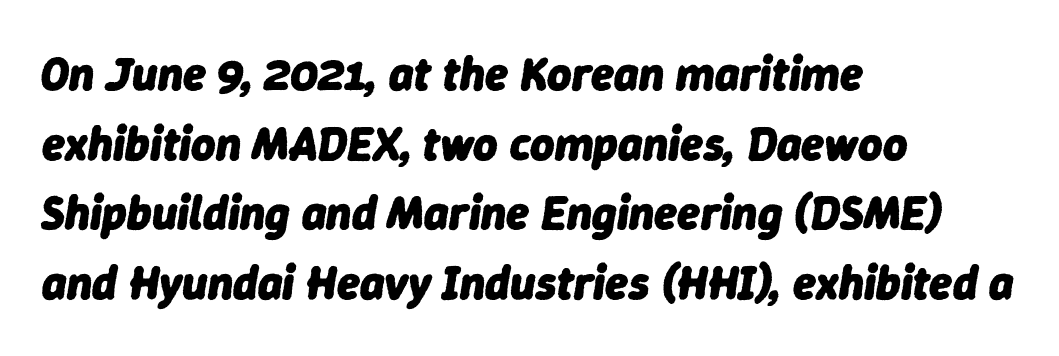
The image shows 47 px heavy type, italic (leaning right); set left-aligned, normal line spacing (1.48x), normal letter spacing, not underlined; low stroke contrast and a medium x-height.
